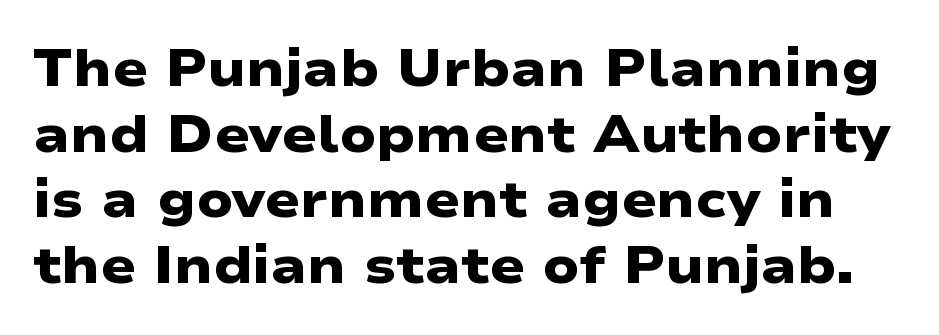
The font family rendered here belongs to the sans-serif group. Typographic density is high because the face is bold. Horizontal bands of white between lines are of average thickness. Has an underline been added? It has not. Here the designer chose a conventional face with non-uniform glyph widths. Nothing unusual about the tracking: characters are spaced as the font intends.
